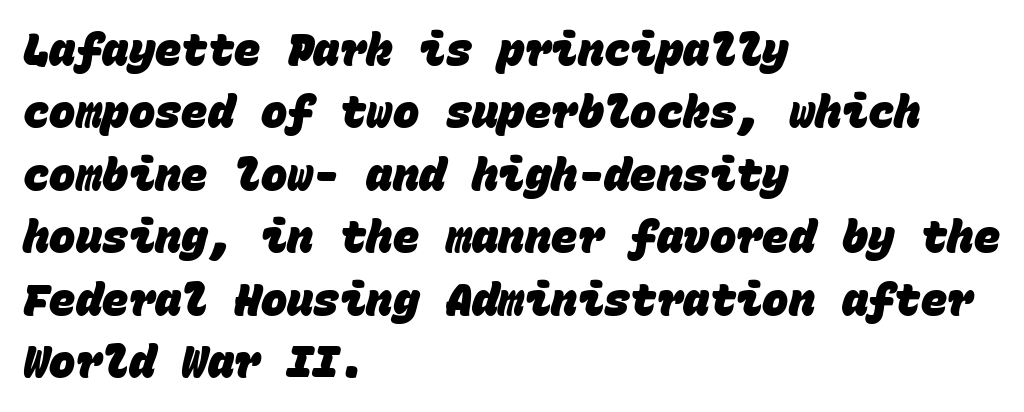
Tracking value appears to be zero — textbook default spacing. Is this a sans? Yes — the strokes have no serifs. Where is the straight margin? On the left. A bare baseline throughout the passage. The passage shown stacks its lines at a standard gap.
